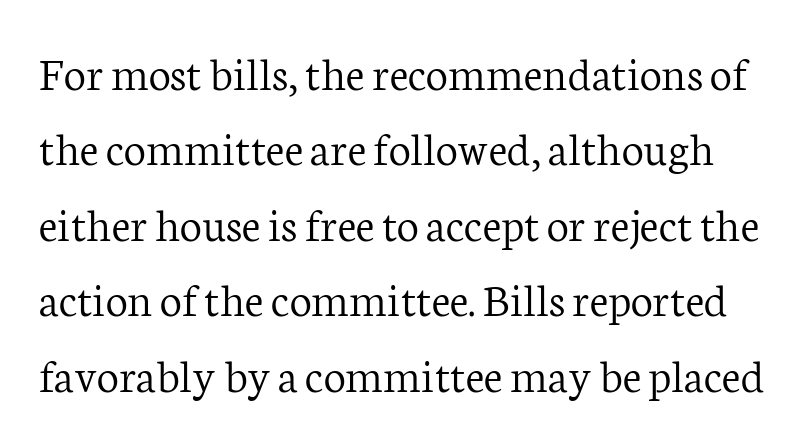
This rendering employs a face with finishing strokes, i.e., a serif. Only glyphs here, with clear space below each row. The face used here is proportionally spaced, like ordinary book or web type. This sample uses plain, unmodified letter spacing. Compared with a typical body face, this is equally light or lighter still.
